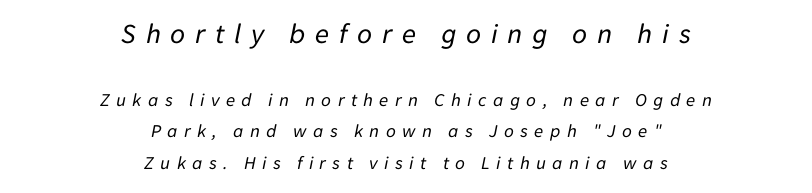
Q: Is the text bold? A: No.
Q: Is the text italic (slanted)? A: Yes, it leans right by about 11 degrees.
Q: Is the text underlined? A: No.
Q: How is the paragraph aligned? A: Centered.
Q: Is the spacing between letters normal or unusually wide? A: Unusually wide.
Q: Is the spacing between lines tight, normal or loose? A: Normal.
Q: Which block of text is set in a larger size, the first (top) or the second (bottom)? A: The first (top) one.
Q: Width (condensed, normal, or wide)? A: Normal.
Q: Stroke contrast? A: Low.
Q: x-height? A: Medium.
Q: Monospaced? A: No.
